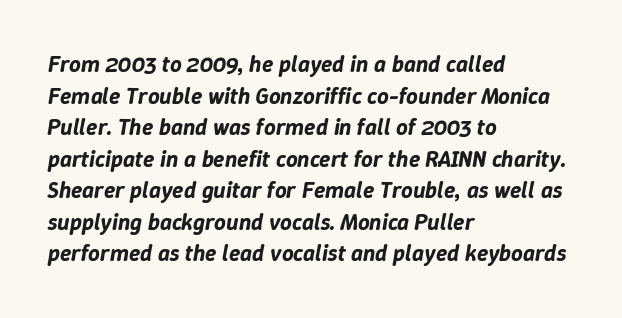
The font's italic variant was chosen for this text. Layout note: lines flush left. Rule under the text: the space is simply empty. In terms of letterspacing, this is plain default setting. The line-height multiplier appears to be the usual default.
